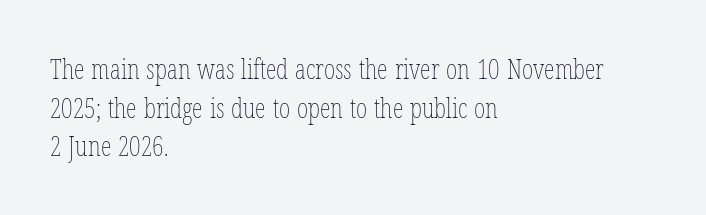
The image shows 27 px text type, upright; set left-aligned, normal line spacing (1.43x), normal letter spacing, not underlined.
